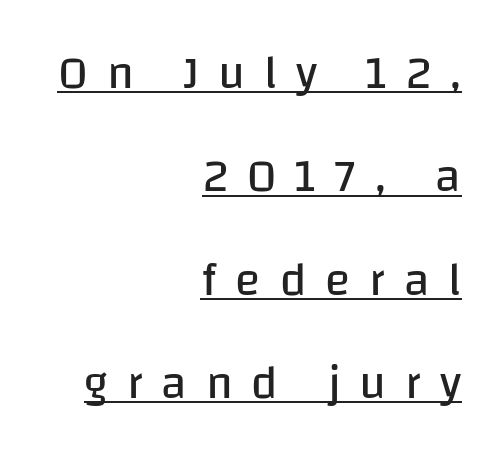
The paragraph has a hard right edge and a soft left edge. Upright lettering throughout. The sample's only ornament is a line tracing under the words. The designer went with a sans here, leaving each stem footless. The face used here is proportionally spaced, like ordinary book or web type. Stem width sits at or under what a default text font uses.
